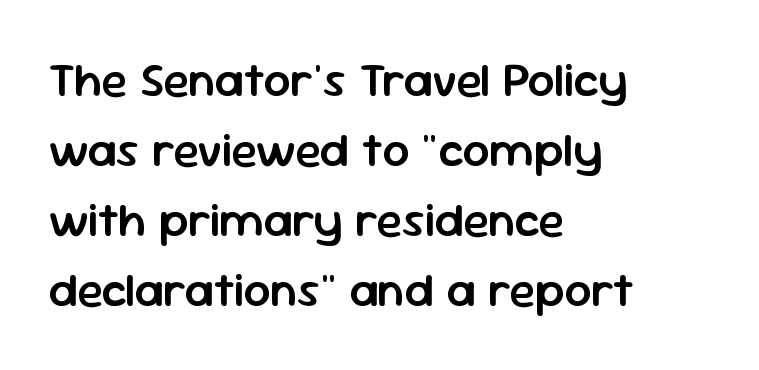
Each letter keeps its own natural width here, so spacing adapts to shape. The gaps between neighbouring characters are ordinary and unremarkable. The rag falls on the right side of this text block. Summary of weight: moderately heavy, a semibold. When letters stand straight like this, we call the style roman or upright.
